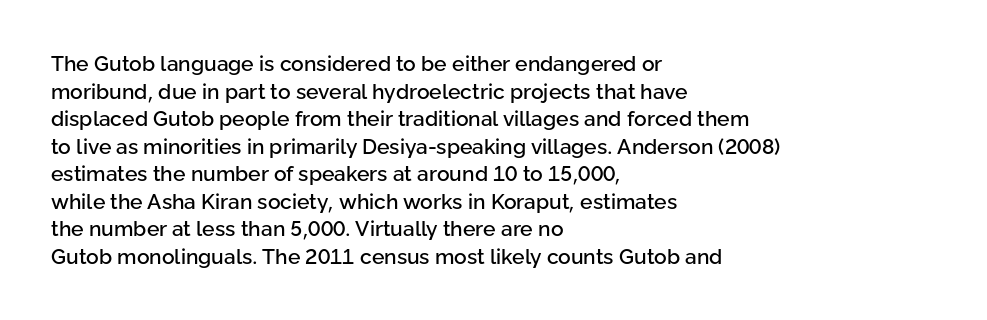
The image shows 21 px text type, upright; set left-aligned, normal line spacing (1.31x), normal letter spacing, not underlined.
